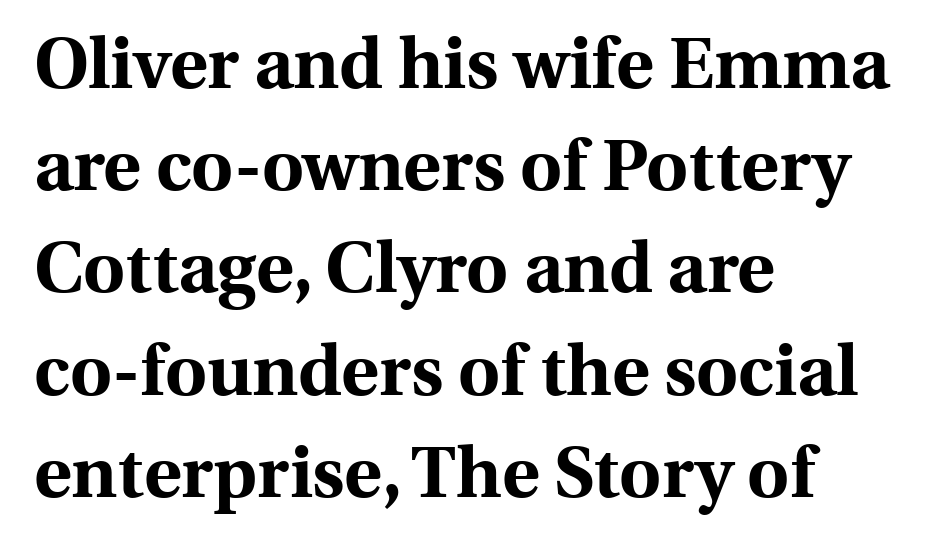
Is the block centered? No — it sits flush against the left margin. Vertical spacing — default. The horizontal fit of the characters is conventional and even. These lines were composed using upright roman letters. Check the space under the baseline: it is left empty. Summary of weight: heavy, a full bold.
